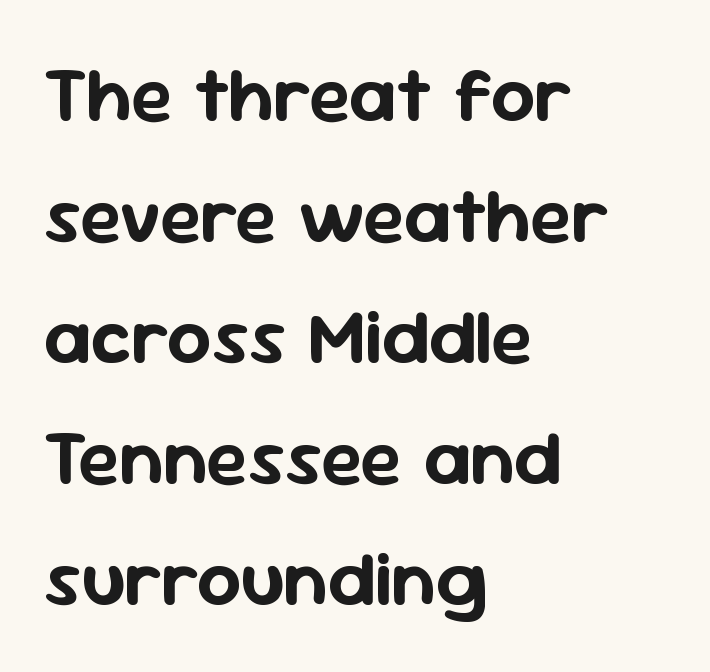
Q: Is the text italic (slanted)? A: No, it is upright.
Q: Is the typeface a serif or a sans-serif typeface? A: Sans-serif.
Q: Is the text underlined? A: No.
Q: How is the paragraph aligned? A: Left-aligned.
Q: Is the spacing between letters normal or unusually wide? A: Normal.
Q: Is the spacing between lines tight, normal or loose? A: Normal.
Q: Width (condensed, normal, or wide)? A: Normal.
Q: Stroke contrast? A: Low.
Q: x-height? A: Medium.
Q: Monospaced? A: No.
